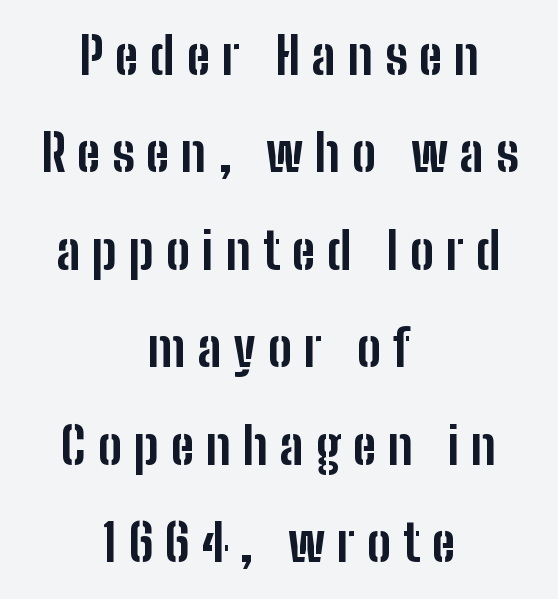
The image shows 50 px bold, condensed sans-serif type, upright; set centered, loose line spacing (1.95x), unusually wide letter spacing (+0.24 em), not underlined; low stroke contrast and a medium x-height.
